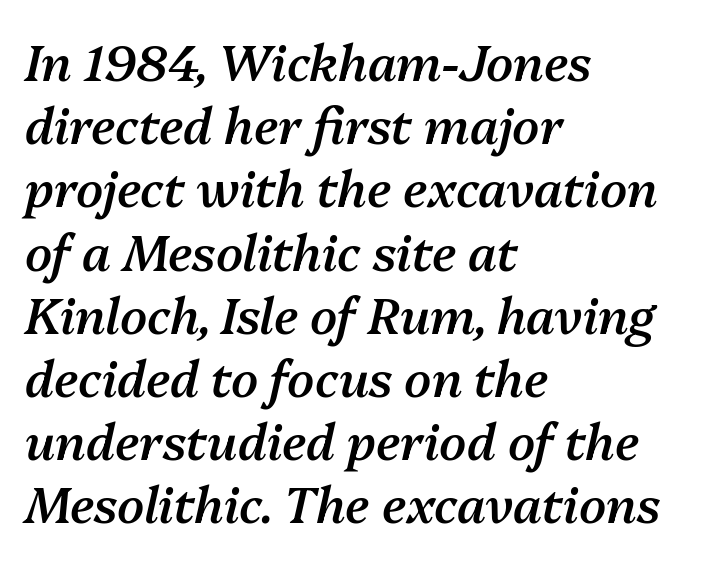
The image shows 49 px semibold type, italic (leaning right); set left-aligned, normal line spacing (1.29x), normal letter spacing, not underlined; medium stroke contrast and a medium x-height.
